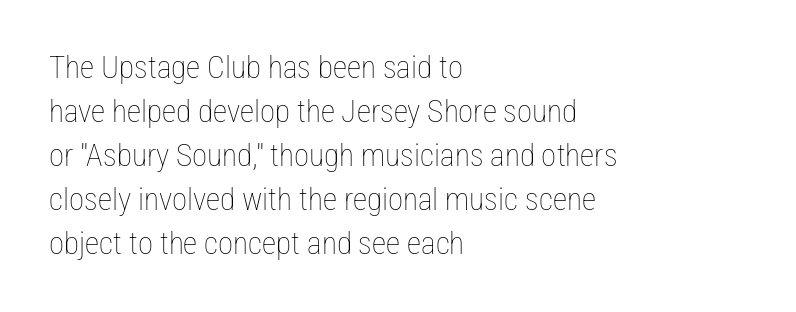
Q: Is the text bold? A: No.
Q: Is the text italic (slanted)? A: No, it is upright.
Q: Is the text underlined? A: No.
Q: How is the paragraph aligned? A: Left-aligned.
Q: Is the spacing between letters normal or unusually wide? A: Normal.
Q: Is the spacing between lines tight, normal or loose? A: Normal.
Q: Width (condensed, normal, or wide)? A: Condensed.
Q: Stroke contrast? A: Low.
Q: x-height? A: Medium.
Q: Monospaced? A: No.
